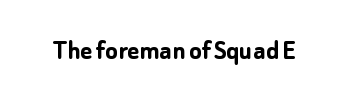
Notice how thick the strokes are: this is what a full bold looks like. Note: no serifs on the glyphs. Ascenders rise straight up at ninety degrees. The area under the type is left untouched. These lines are rendered in a variable-pitch font. A typesetter would call this zero additional tracking.
